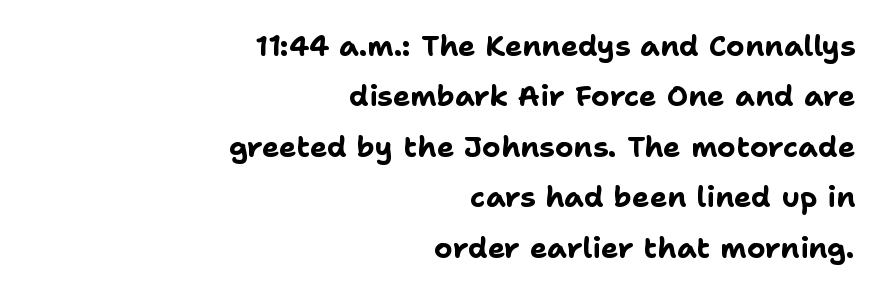
These words are printed bold, with thick strokes throughout. Unlike a traditional serif, this face leaves its strokes unadorned. The passage shown has conventional tracking throughout. Glance below the letters and you will spot only blank space. When letters stand straight like this, we call the style roman or upright.
